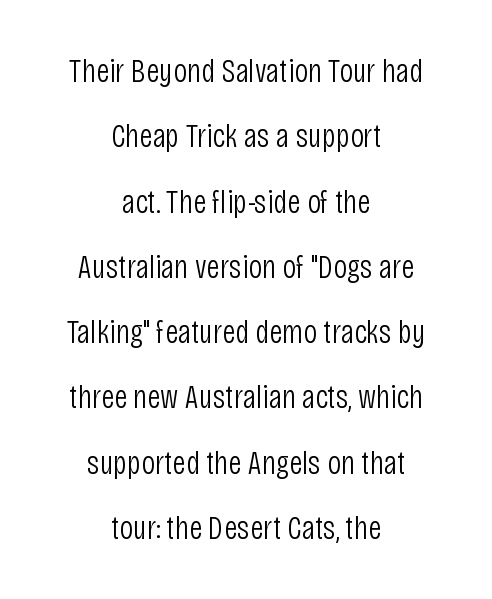
The image shows 34 px light, condensed sans-serif type, upright; set centered, loose line spacing (1.92x), normal letter spacing, not underlined; low stroke contrast and a large x-height.
